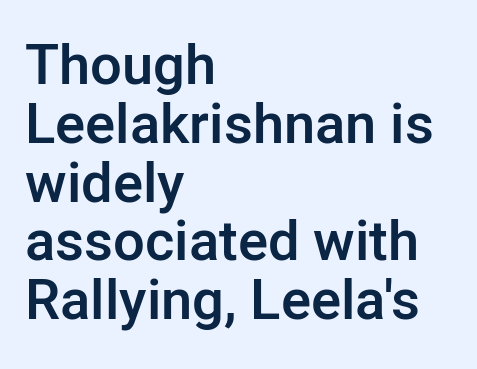
{"serif": "no", "italic": "no", "bold": "semi", "weight": "semibold", "width": "normal", "stroke_contrast": "low", "x_height": "medium", "monospaced": "no", "underline": "no", "align": "left", "line_spacing": "tight", "line_spacing_ratio": 1.05, "letter_spacing": "normal", "letter_spacing_em": 0.0, "glyph_px": 56}
